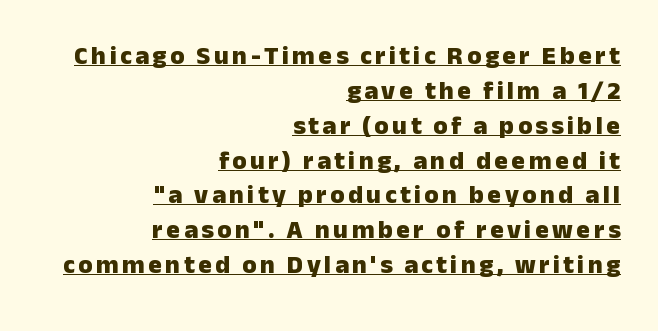
{"italic": "no", "bold": "yes", "underline": "yes", "align": "right", "line_spacing": "normal", "line_spacing_ratio": 1.34, "glyph_px": 26}
